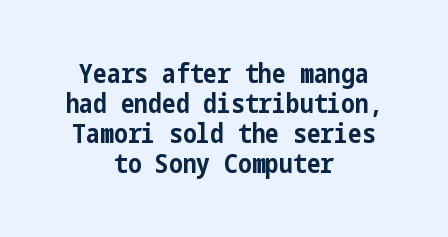
{"italic": "no", "bold": "yes", "underline": "no", "align": "center", "line_spacing_ratio": 1.16, "letter_spacing": "normal", "letter_spacing_em": 0.0, "glyph_px": 26}
